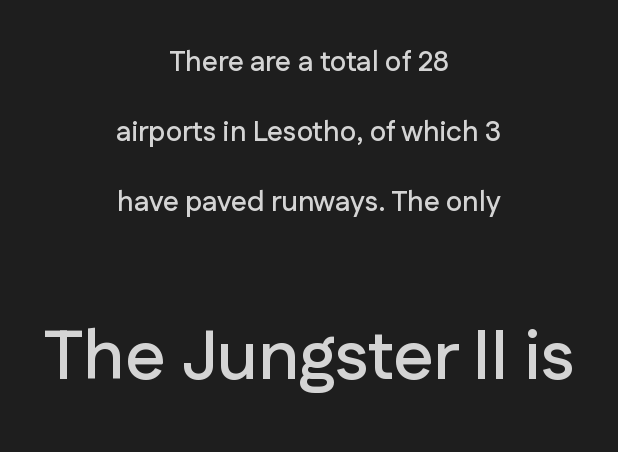
{"serif": "no", "italic": "no", "width": "normal", "stroke_contrast": "low", "x_height": "medium", "monospaced": "no", "underline": "no", "align": "center", "line_spacing": "loose", "line_spacing_ratio": 2.5, "letter_spacing": "normal", "letter_spacing_em": 0.0, "larger_block": "second", "size_ratio": 2.5, "glyph_px": 70}
